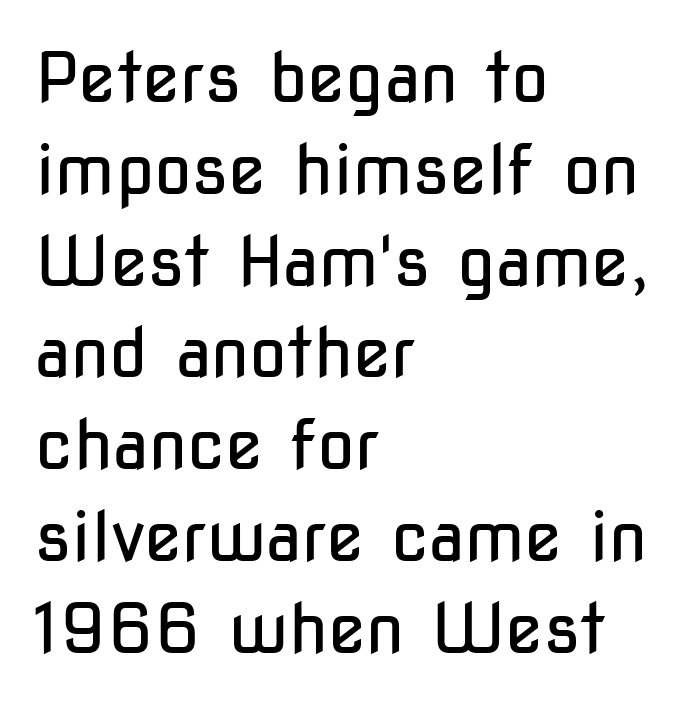
Q: Is the text bold? A: No.
Q: Is the text italic (slanted)? A: No, it is upright.
Q: Is the typeface a serif or a sans-serif typeface? A: Sans-serif.
Q: Is the text underlined? A: No.
Q: How is the paragraph aligned? A: Left-aligned.
Q: Is the spacing between letters normal or unusually wide? A: Normal.
Q: Is the spacing between lines tight, normal or loose? A: Normal.
Q: Width (condensed, normal, or wide)? A: Condensed.
Q: Stroke contrast? A: Low.
Q: x-height? A: Medium.
Q: Monospaced? A: No.
